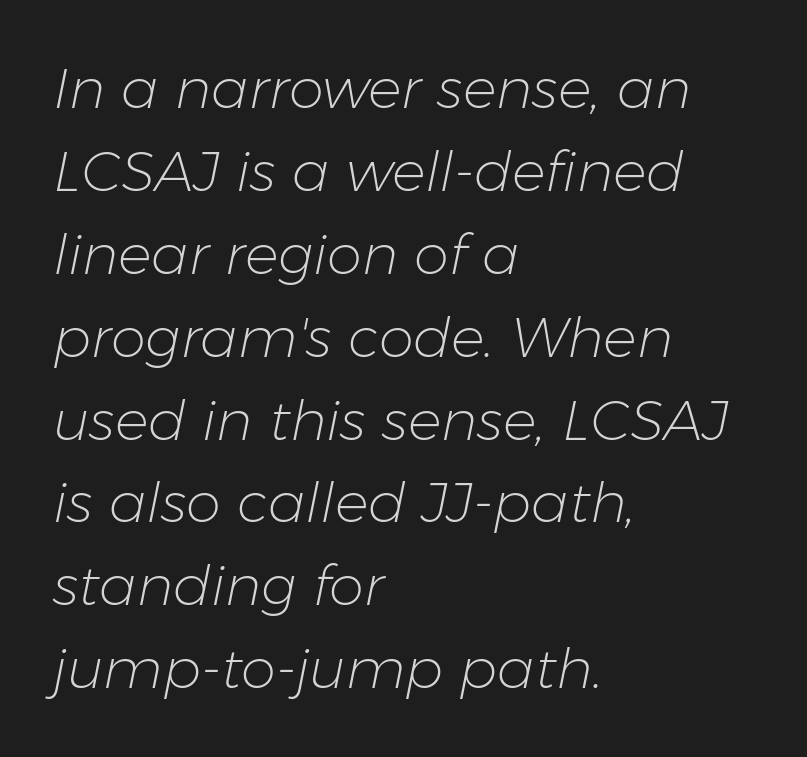
Q: Is the text bold? A: No.
Q: Is the text italic (slanted)? A: Yes, it leans right by about 11 degrees.
Q: Is the text underlined? A: No.
Q: How is the paragraph aligned? A: Left-aligned.
Q: Is the spacing between letters normal or unusually wide? A: Normal.
Q: Is the spacing between lines tight, normal or loose? A: Normal.
Q: Width (condensed, normal, or wide)? A: Normal.
Q: Stroke contrast? A: Low.
Q: x-height? A: Medium.
Q: Monospaced? A: No.
